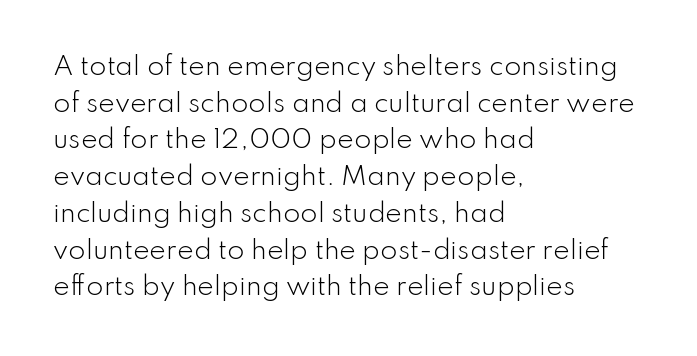
Weight: in the light-to-regular range. In CSS terms this would be text-align: left. The letters stand straight up with perfectly vertical stems. Each new line begins a customary step beneath the previous one. Characters follow at the spacing the type designer built in.
